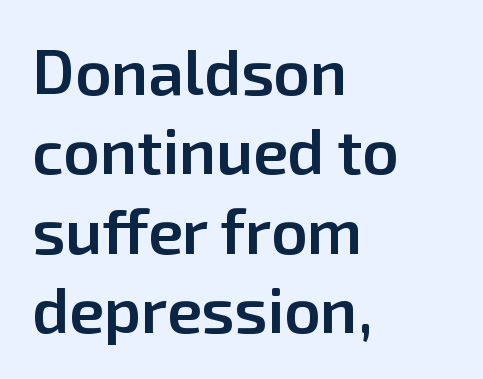
{"serif": "no", "italic": "no", "bold": "semi", "weight": "semibold", "width": "normal", "stroke_contrast": "low", "x_height": "medium", "monospaced": "no", "underline": "no", "align": "left", "line_spacing": "normal", "line_spacing_ratio": 1.26, "letter_spacing": "normal", "letter_spacing_em": 0.0, "glyph_px": 63}
